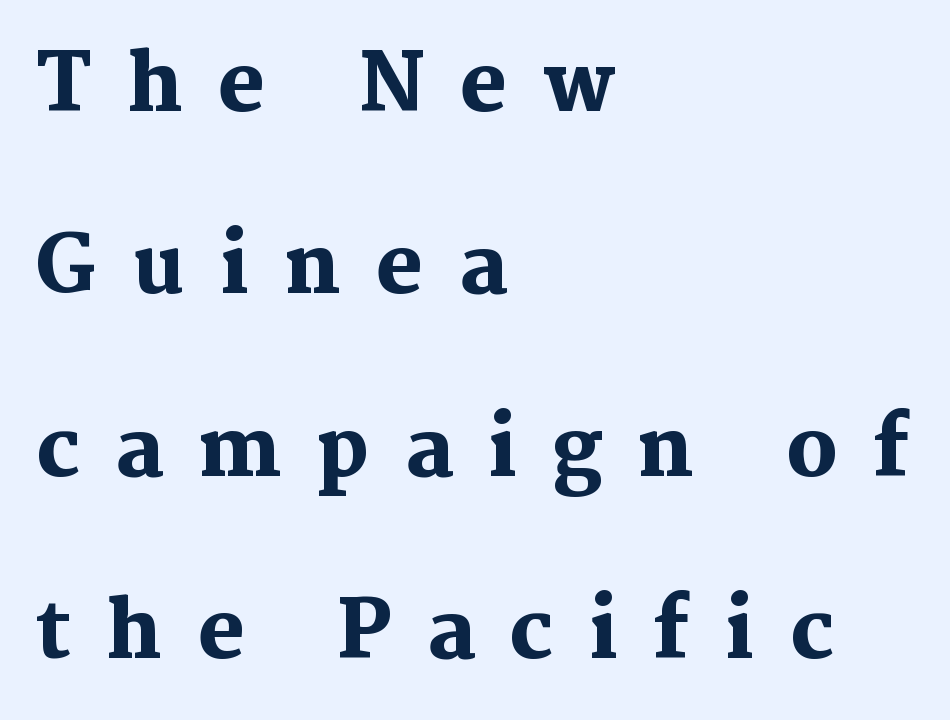
The image shows 79 px heavy serif type, upright; set left-aligned, loose line spacing (2.31x), unusually wide letter spacing (+0.45 em), not underlined; medium stroke contrast and a medium x-height.
